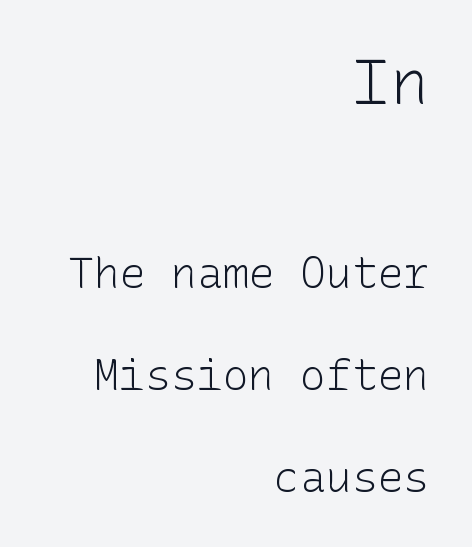
{"serif": "no", "italic": "no", "bold": "no", "weight": "light", "width": "normal", "stroke_contrast": "low", "x_height": "medium", "underline": "no", "align": "right", "line_spacing": "loose", "line_spacing_ratio": 2.38, "letter_spacing": "normal", "letter_spacing_em": 0.0, "larger_block": "first", "size_ratio": 1.49, "glyph_px": 64}
